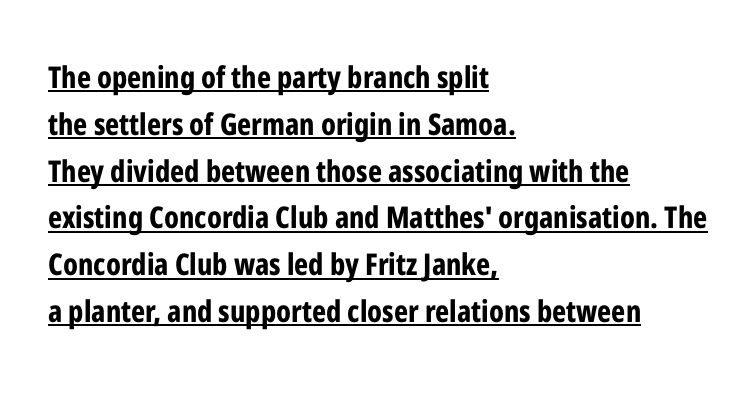
The image shows 30 px bold, condensed sans-serif type, upright; set left-aligned, normal line spacing (1.56x), normal letter spacing, underlined; low stroke contrast and a medium x-height.
